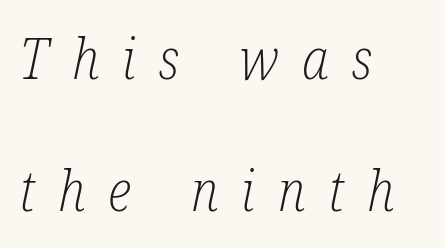
The image shows 56 px light, condensed serif type, italic (leaning right); set left-aligned, loose line spacing (2.36x), unusually wide letter spacing (+0.41 em), not underlined; low stroke contrast and a medium x-height.
